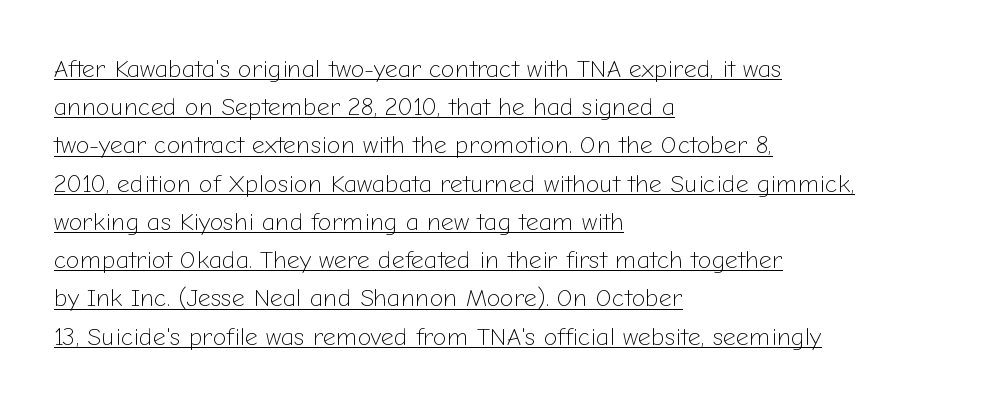
The image shows 25 px text type, upright; set left-aligned, normal line spacing (1.53x), normal letter spacing, underlined.
